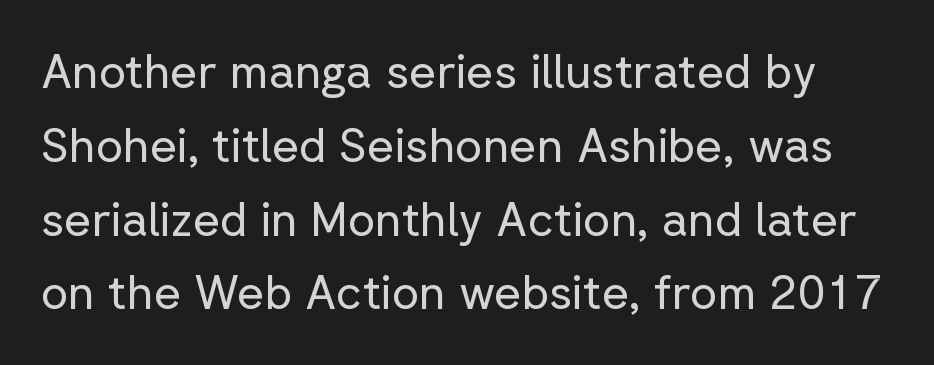
{"serif": "no", "italic": "no", "bold": "no", "weight": "regular", "width": "normal", "stroke_contrast": "low", "x_height": "medium", "monospaced": "no", "underline": "no", "line_spacing": "normal", "line_spacing_ratio": 1.57, "letter_spacing": "normal", "letter_spacing_em": 0.0, "glyph_px": 47}
